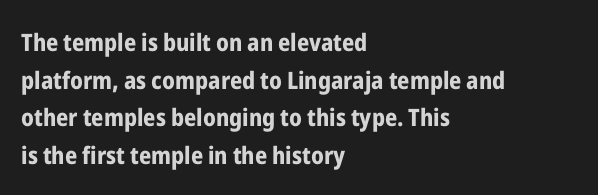
Heavy, bold letterforms. Quick note: underline off. The space between consecutive lines is moderate. This is roman type, the default non-slanted kind. The compositor pushed each line to the left boundary.
